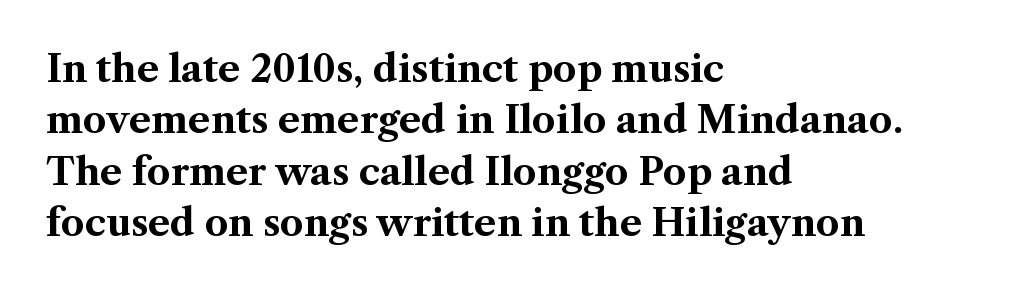
Q: Is the text bold? A: Yes.
Q: Is the text italic (slanted)? A: No, it is upright.
Q: Is the typeface a serif or a sans-serif typeface? A: Serif.
Q: Is the text underlined? A: No.
Q: How is the paragraph aligned? A: Left-aligned.
Q: Is the spacing between letters normal or unusually wide? A: Normal.
Q: Is the spacing between lines tight, normal or loose? A: Normal.
Q: Width (condensed, normal, or wide)? A: Normal.
Q: Stroke contrast? A: Medium.
Q: x-height? A: Medium.
Q: Monospaced? A: No.
